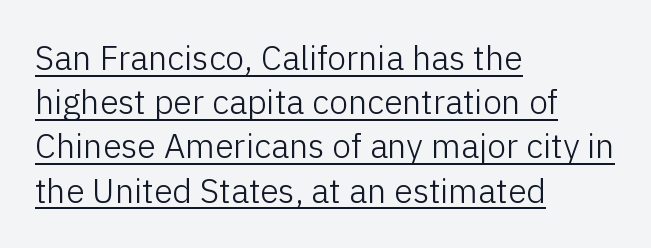
This sample is left-justified, so line endings fall wherever the words run out. This rendering leaves character spacing at its baseline value. A sans-serif font was chosen for this passage. Posture: straight, roman, zero tilt. This is not heavy type; no bold has been used. Horizontal bands of white between lines are of average thickness.
